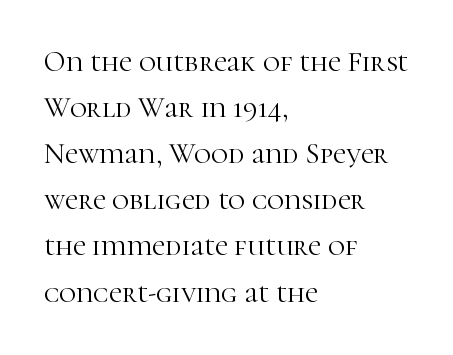
Q: Is the text bold? A: No.
Q: Is the text italic (slanted)? A: No, it is upright.
Q: Is the typeface a serif or a sans-serif typeface? A: Serif.
Q: Is the text underlined? A: No.
Q: How is the paragraph aligned? A: Left-aligned.
Q: Is the spacing between letters normal or unusually wide? A: Normal.
Q: Is the spacing between lines tight, normal or loose? A: Normal.
Q: Width (condensed, normal, or wide)? A: Normal.
Q: Stroke contrast? A: High.
Q: x-height? A: Medium.
Q: Monospaced? A: No.
